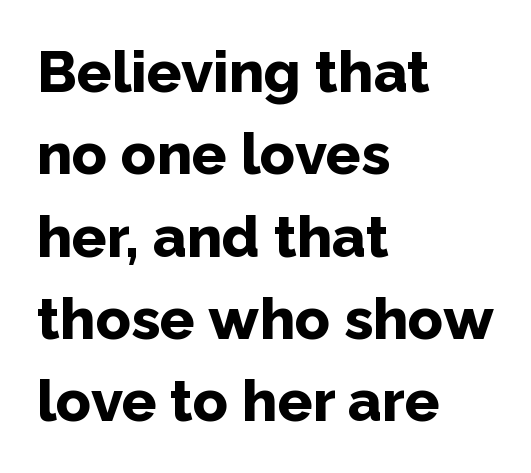
The image shows 58 px bold sans-serif type, upright; set left-aligned, normal line spacing (1.42x), normal letter spacing, not underlined; low stroke contrast and a medium x-height.
